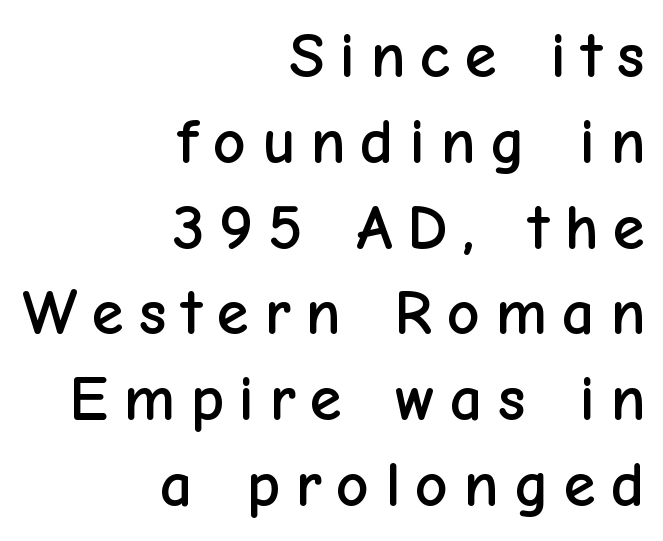
The image shows 65 px sans-serif type, upright; set right-aligned, normal line spacing (1.32x), unusually wide letter spacing (+0.23 em), not underlined; low stroke contrast and a medium x-height.
